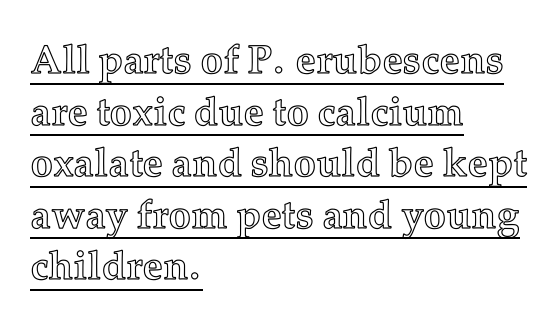
The image shows 40 px text type, upright; set left-aligned, normal line spacing (1.29x), normal letter spacing, underlined; a medium x-height.
